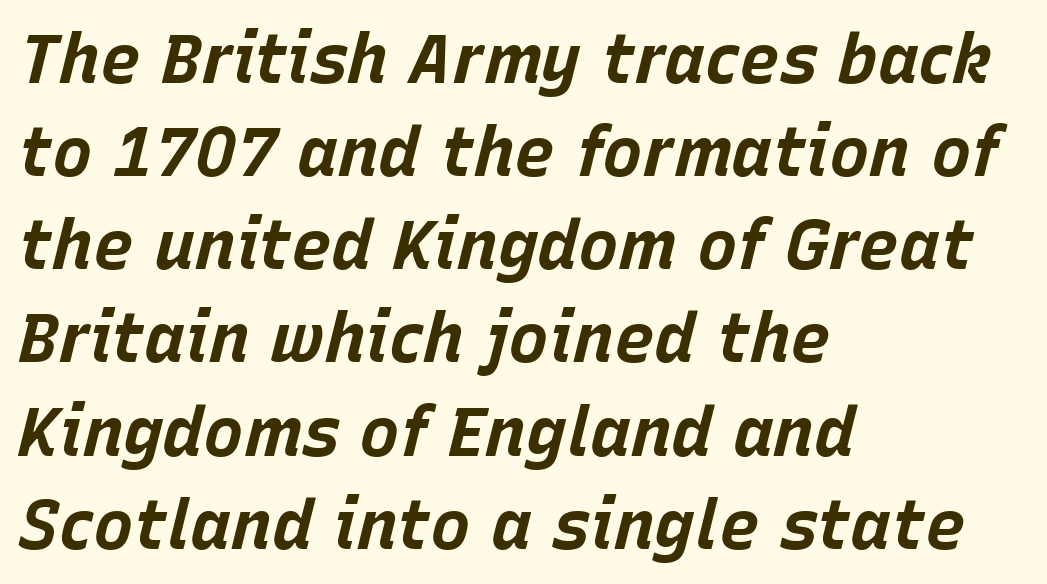
In terms of posture, this sample is oblique. As a designer I'd log this as weight 700, bold. Compared with a centered layout, this one pins lines to the left instead. Looks like regular typesetting: each glyph gets only the width it needs. Rows of type keep a routine distance in the vertical direction. Anything drawn beneath the words? Only blank space.
